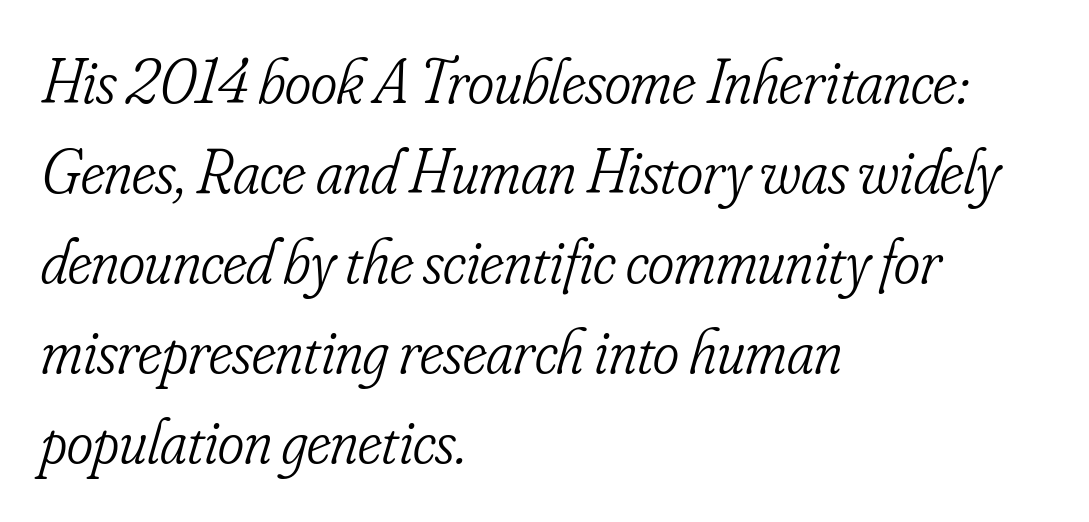
The image shows 63 px light, condensed serif type, italic (leaning right); set left-aligned, normal line spacing (1.43x), normal letter spacing, not underlined; low stroke contrast and a small x-height.
